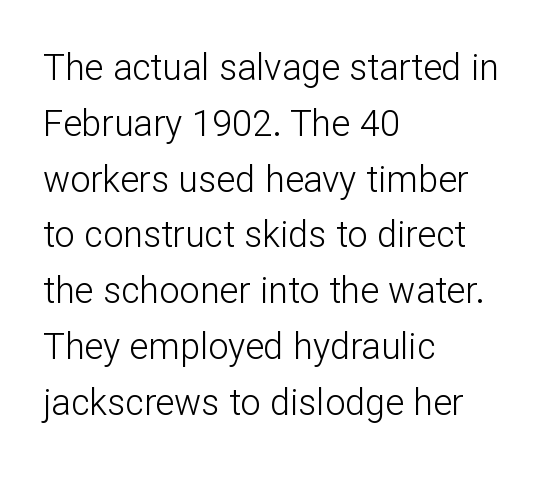
{"serif": "no", "italic": "no", "bold": "no", "weight": "light", "width": "normal", "stroke_contrast": "low", "x_height": "medium", "monospaced": "no", "underline": "no", "align": "left", "line_spacing": "normal", "line_spacing_ratio": 1.55, "letter_spacing": "normal", "letter_spacing_em": 0.0, "glyph_px": 36}
